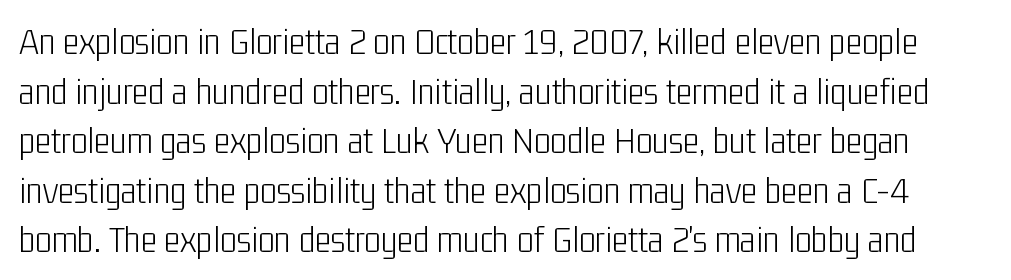
The image shows 39 px light, condensed sans-serif type, upright; set normal line spacing (1.27x), normal letter spacing, not underlined; low stroke contrast and a medium x-height.
